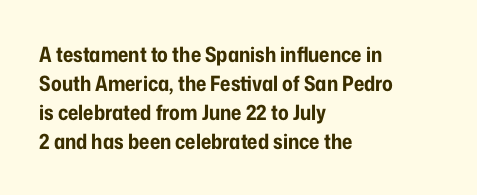
The lines are quadded left. These lines keep a tight, regular rhythm from letter to letter. The gap between lines stays unmarked. It's the straight-up-and-down kind of type. The rendering uses a moderate line-height, typical for paragraphs. Pretty heavy lettering here — definitely bold.
